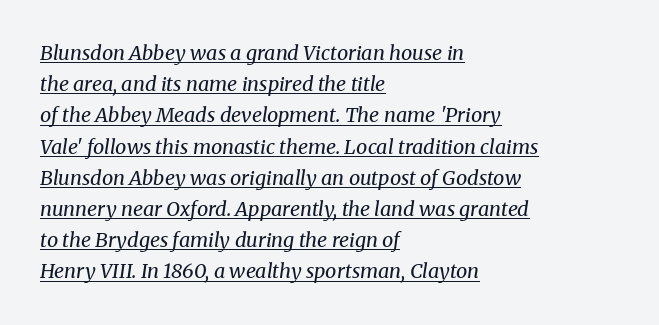
The image shows 20 px text type, italic (leaning right); set left-aligned, normal line spacing (1.56x), normal letter spacing, underlined.
